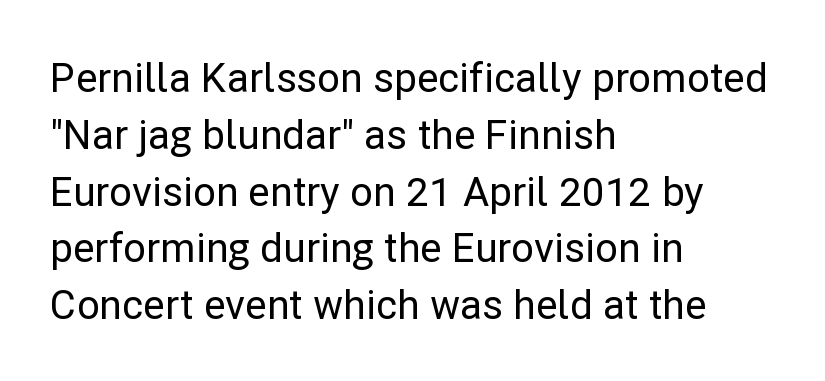
In terms of posture, this sample is upright. You could call the tracking neutral — neither tight nor loose. The typesetter chose a ragged-right arrangement here. Descenders hang freely into open space.
